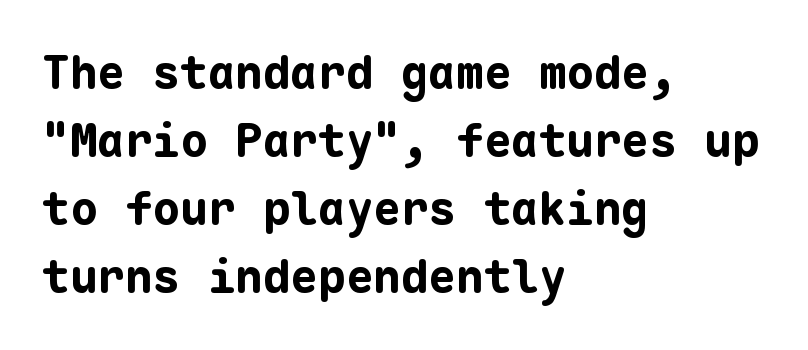
The image shows 46 px bold sans-serif type, upright, monospaced; set left-aligned, normal line spacing (1.48x), normal letter spacing, not underlined; low stroke contrast and a medium x-height.
